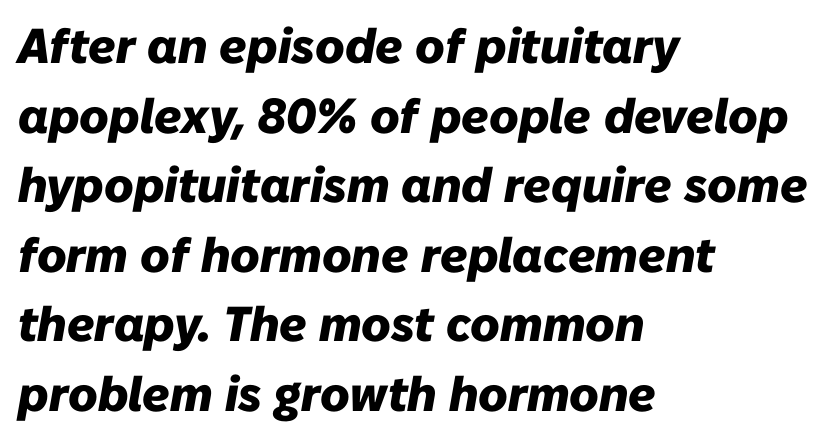
The image shows 49 px heavy type, italic (leaning right); set left-aligned, normal line spacing (1.42x), normal letter spacing, not underlined; low stroke contrast and a medium x-height.
